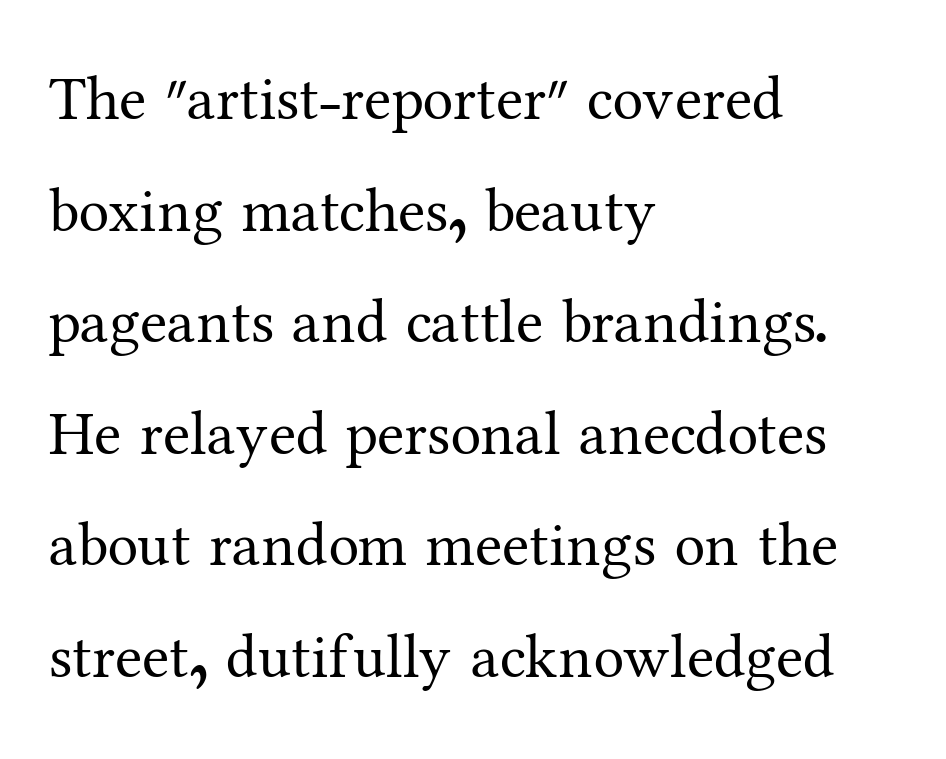
Q: Is the text bold? A: No.
Q: Is the text italic (slanted)? A: No, it is upright.
Q: Is the typeface a serif or a sans-serif typeface? A: Serif.
Q: Is the text underlined? A: No.
Q: How is the paragraph aligned? A: Left-aligned.
Q: Is the spacing between letters normal or unusually wide? A: Normal.
Q: Width (condensed, normal, or wide)? A: Normal.
Q: Stroke contrast? A: Medium.
Q: x-height? A: Medium.
Q: Monospaced? A: No.
